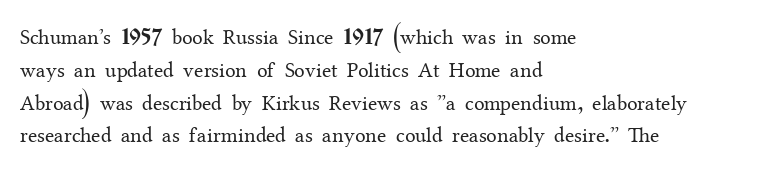
Upright lettering throughout. The rows are spaced the way most documents space them. These lines stack with their left ends in a neat column. The space beneath each line is pristine and unruled. This sample uses plain, unmodified letter spacing. Stem width sits at or under what a default text font uses.
